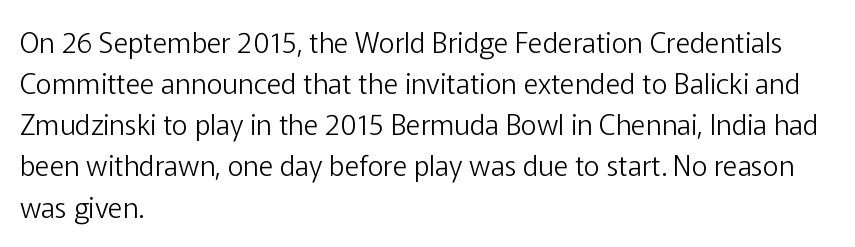
{"serif": "no", "italic": "no", "bold": "no", "weight": "light", "width": "normal", "stroke_contrast": "low", "x_height": "medium", "monospaced": "no", "underline": "no", "align": "left", "line_spacing": "normal", "line_spacing_ratio": 1.47, "letter_spacing": "normal", "letter_spacing_em": 0.0, "glyph_px": 28}
